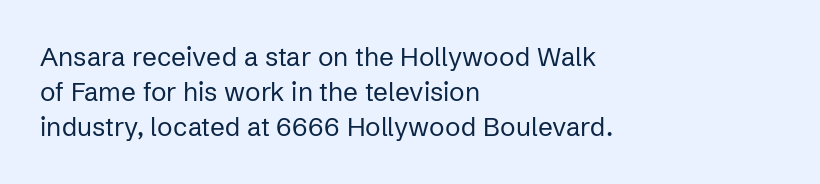
{"italic": "no", "bold": "no", "underline": "no", "align": "left", "line_spacing": "normal", "line_spacing_ratio": 1.35, "letter_spacing": "normal", "letter_spacing_em": 0.0, "glyph_px": 26}
